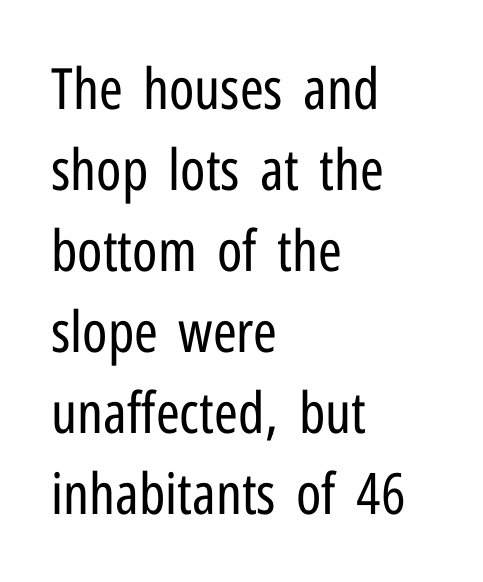
Regarding leading, the lines here are spaced in the standard way. Typeset ragged right — the left edge is the straight one. Is there any slant? The stems are plumb. Proportional: the letters do not fall into vertical columns. Descenders hang freely into open space.
